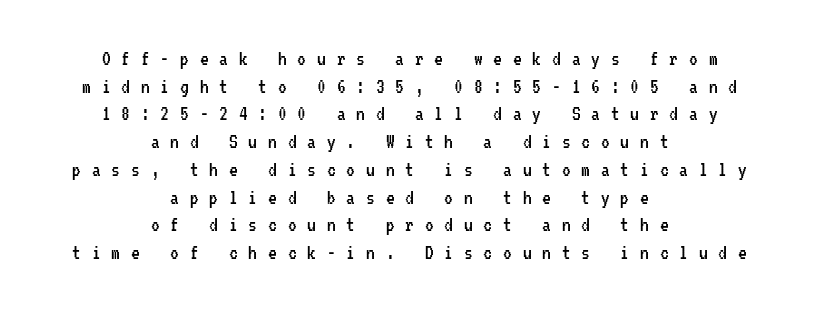
Quick note: interline space is typical. A typesetter would mark this as roman, not italic. The rag falls on both sides of this text block equally. Tracking value appears strongly positive — letters spread wide. Compared with a typical body face, this is equally light or lighter still.
